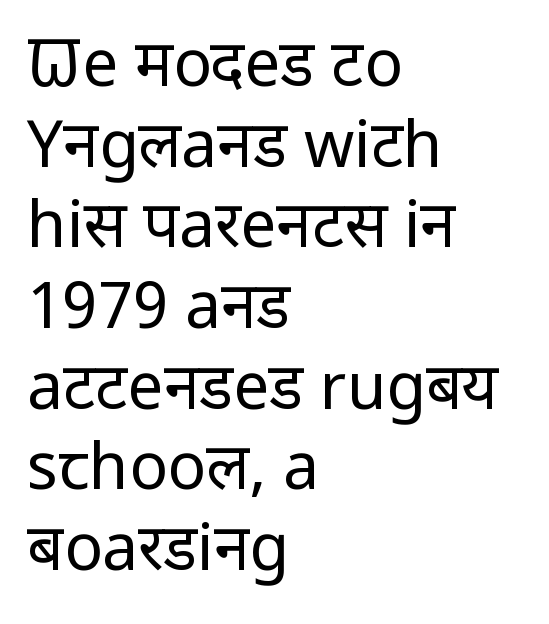
The image shows 64 px regular-weight, condensed sans-serif type, upright; set left-aligned, normal line spacing (1.26x), normal letter spacing, not underlined; low stroke contrast and a large x-height.
